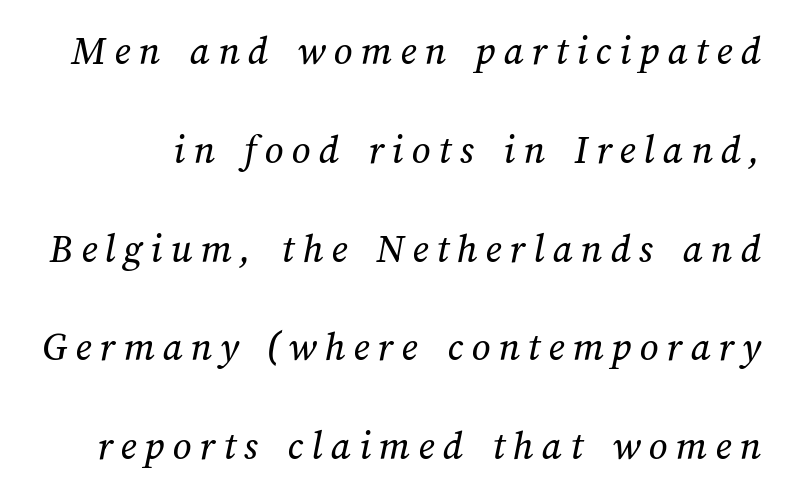
The image shows 41 px text type; set loose line spacing (2.41x), unusually wide letter spacing (+0.2 em), not underlined; medium stroke contrast and a medium x-height.
